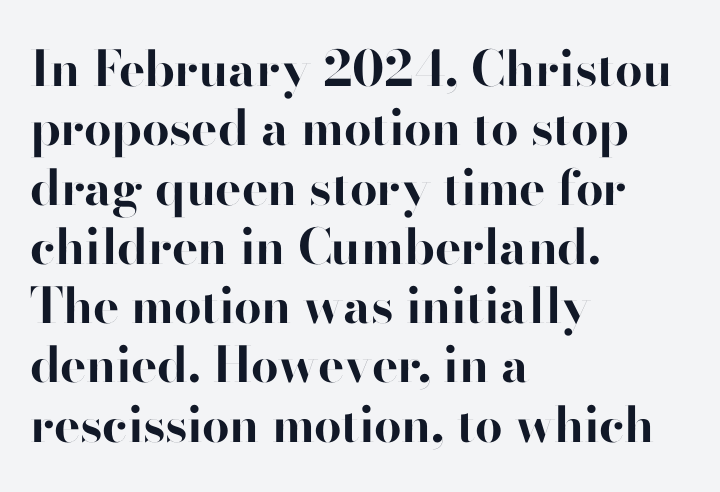
The image shows 49 px bold sans-serif type, upright; set left-aligned, line spacing 1.21x, normal letter spacing, not underlined; high stroke contrast and a small x-height.
